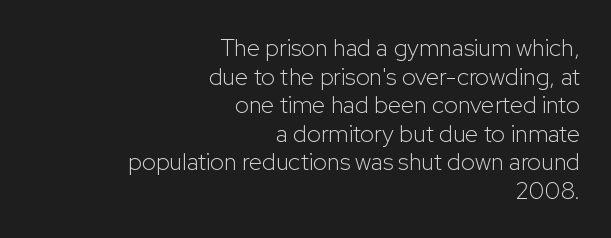
Q: Is the text bold? A: No.
Q: Is the text italic (slanted)? A: No, it is upright.
Q: Is the text underlined? A: No.
Q: How is the paragraph aligned? A: Right-aligned.
Q: Is the spacing between letters normal or unusually wide? A: Normal.
